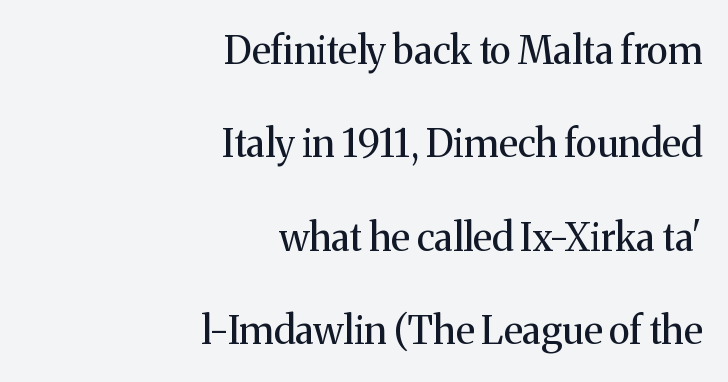
Q: Is the text bold? A: No.
Q: Is the text italic (slanted)? A: No, it is upright.
Q: Is the typeface a serif or a sans-serif typeface? A: Serif.
Q: Is the text underlined? A: No.
Q: How is the paragraph aligned? A: Right-aligned.
Q: Is the spacing between letters normal or unusually wide? A: Normal.
Q: Is the spacing between lines tight, normal or loose? A: Loose.
Q: Width (condensed, normal, or wide)? A: Normal.
Q: Stroke contrast? A: Medium.
Q: x-height? A: Medium.
Q: Monospaced? A: No.
